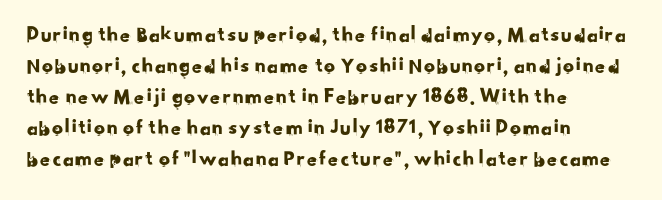
{"underline": "no", "align": "left", "line_spacing": "normal", "line_spacing_ratio": 1.41, "letter_spacing": "normal", "letter_spacing_em": 0.0, "glyph_px": 22}
